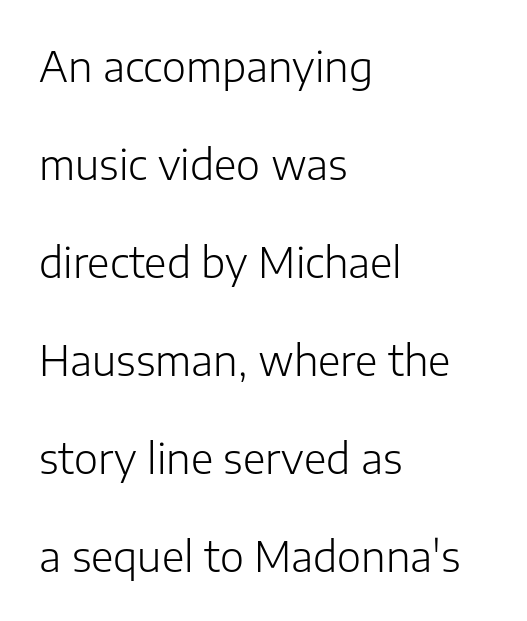
Q: Is the text bold? A: No.
Q: Is the text italic (slanted)? A: No, it is upright.
Q: Is the typeface a serif or a sans-serif typeface? A: Sans-serif.
Q: Is the text underlined? A: No.
Q: How is the paragraph aligned? A: Left-aligned.
Q: Is the spacing between letters normal or unusually wide? A: Normal.
Q: Is the spacing between lines tight, normal or loose? A: Loose.
Q: Width (condensed, normal, or wide)? A: Normal.
Q: Stroke contrast? A: Low.
Q: x-height? A: Medium.
Q: Monospaced? A: No.
